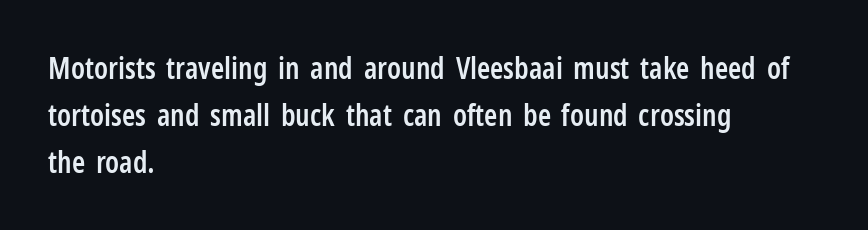
{"serif": "no", "italic": "no", "bold": "semi", "weight": "semibold", "width": "condensed", "stroke_contrast": "low", "x_height": "medium", "monospaced": "no", "underline": "no", "align": "left", "line_spacing": "normal", "line_spacing_ratio": 1.56, "letter_spacing": "normal", "letter_spacing_em": 0.0, "glyph_px": 30}
